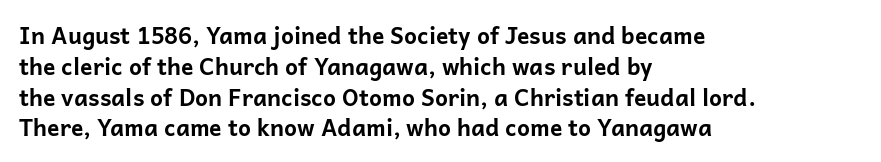
{"italic": "no", "bold": "yes", "underline": "no", "align": "left", "line_spacing": "normal", "line_spacing_ratio": 1.34, "letter_spacing": "normal", "letter_spacing_em": 0.0, "glyph_px": 23}
